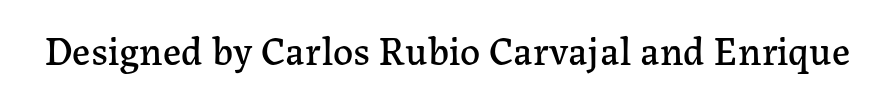
Q: Is the text italic (slanted)? A: No, it is upright.
Q: Is the typeface a serif or a sans-serif typeface? A: Serif.
Q: Is the text underlined? A: No.
Q: Is the spacing between letters normal or unusually wide? A: Normal.
Q: Width (condensed, normal, or wide)? A: Normal.
Q: Stroke contrast? A: Low.
Q: x-height? A: Medium.
Q: Monospaced? A: No.
